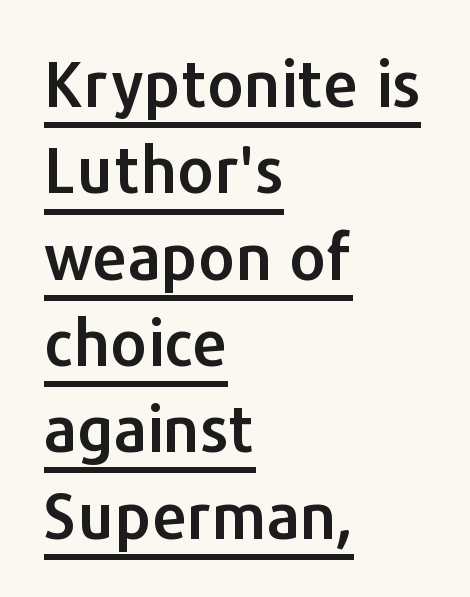
Q: Is the text italic (slanted)? A: No, it is upright.
Q: Is the typeface a serif or a sans-serif typeface? A: Sans-serif.
Q: Is the text underlined? A: Yes.
Q: How is the paragraph aligned? A: Left-aligned.
Q: Is the spacing between letters normal or unusually wide? A: Normal.
Q: Is the spacing between lines tight, normal or loose? A: Normal.
Q: Width (condensed, normal, or wide)? A: Normal.
Q: Stroke contrast? A: Low.
Q: x-height? A: Medium.
Q: Monospaced? A: No.
